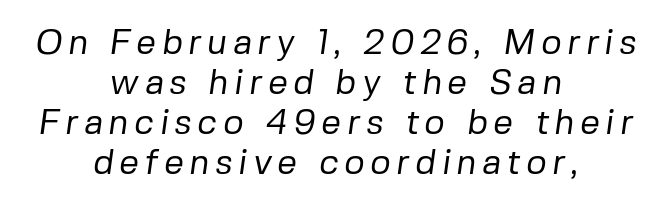
The image shows 35 px regular-weight sans-serif type; set centered, tight line spacing (1.14x), not underlined; low stroke contrast and a medium x-height.
